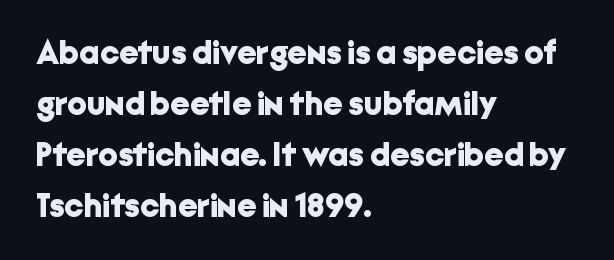
The image shows 34 px bold sans-serif type, upright; set left-aligned, normal line spacing (1.5x), normal letter spacing, not underlined; low stroke contrast and a medium x-height.
